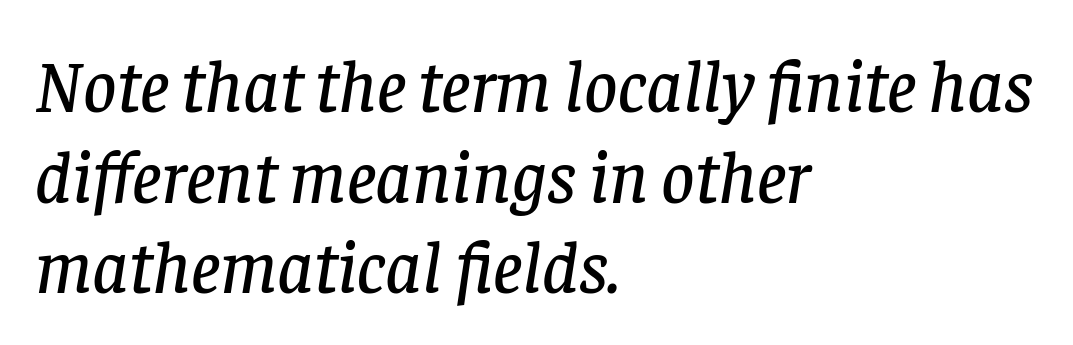
This rendering employs a face with finishing strokes, i.e., a serif. Slant detected: the letters are inclined. Layout note: lines flush left. Inter-character spacing is left at the font's built-in metrics. Here the designer chose a conventional face with non-uniform glyph widths.
